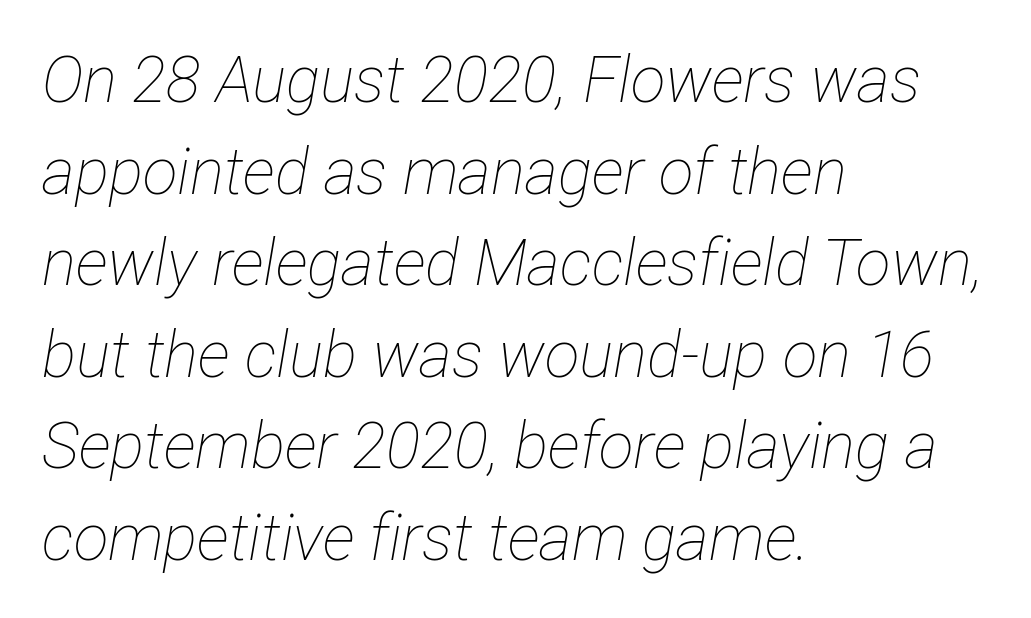
Spacing verdict: proportional, widths tailored to each character. Regarding leading, the lines here are spaced in the standard way. You could call the tracking neutral — neither tight nor loose. The paragraph has a hard left edge and a soft right edge.
